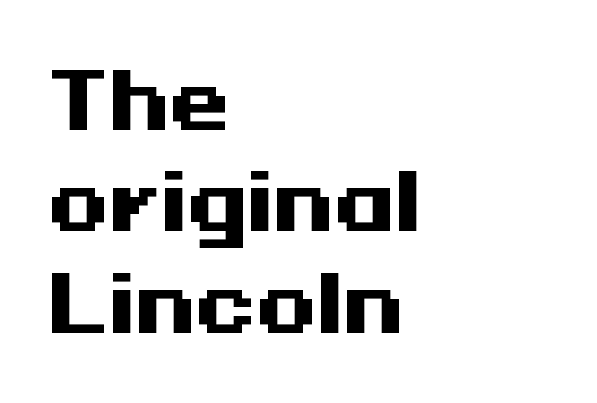
The image shows 78 px heavy, wide sans-serif type, upright; set left-aligned, normal line spacing (1.3x), normal letter spacing, not underlined; medium stroke contrast and a medium x-height.
